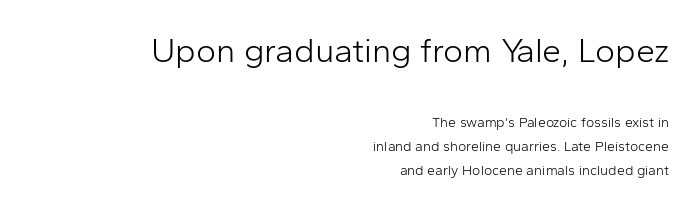
One glance says typical: line gaps are just what's usual. The passage shown begins with its larger block and ends with its smaller one. The face looks like a standard text weight, possibly lighter. The lines are quadded right. The glyphs are unaccompanied by any horizontal stroke below them.
